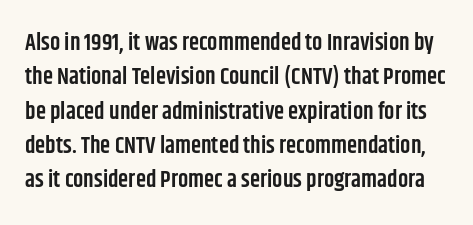
{"italic": "no", "bold": "semi", "underline": "no", "line_spacing": "normal", "line_spacing_ratio": 1.49, "letter_spacing": "normal", "letter_spacing_em": 0.0, "glyph_px": 23}
